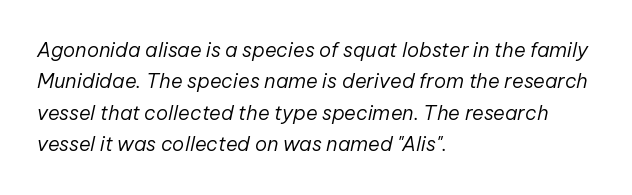
{"italic": "yes", "lean": "right", "slant_degrees": 12, "bold": "no", "underline": "no", "align": "left", "line_spacing": "normal", "line_spacing_ratio": 1.57, "letter_spacing": "normal", "letter_spacing_em": 0.0, "glyph_px": 20}
